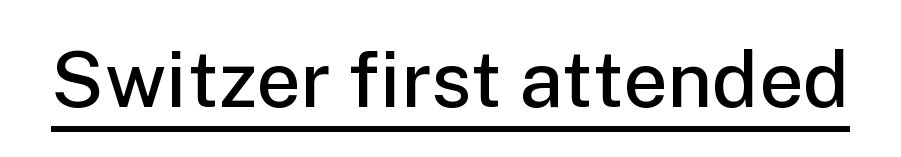
Quick note: not italic, upright. The face used here is a sans, in the tradition of grotesques and geometrics. Is the letter spacing exaggerated? No — it looks like the ordinary default. The face used here is proportionally spaced, like ordinary book or web type. Honestly, the underline is the first thing you notice here. The typesetting leans somewhat heavy: a semibold.
